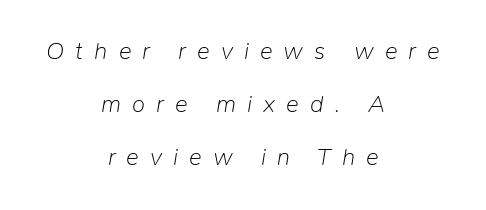
{"italic": "yes", "lean": "right", "slant_degrees": 9, "bold": "no", "underline": "no", "align": "center", "line_spacing": "loose", "line_spacing_ratio": 2.21, "letter_spacing": "wide", "letter_spacing_em": 0.46, "glyph_px": 24}
